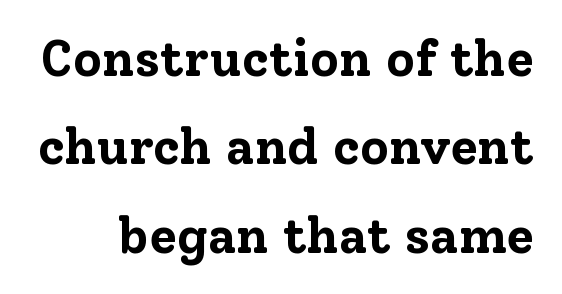
{"serif": "yes", "italic": "no", "bold": "yes", "weight": "bold", "width": "normal", "stroke_contrast": "low", "x_height": "medium", "monospaced": "no", "underline": "no", "line_spacing_ratio": 1.77, "letter_spacing": "normal", "letter_spacing_em": 0.0, "glyph_px": 50}
